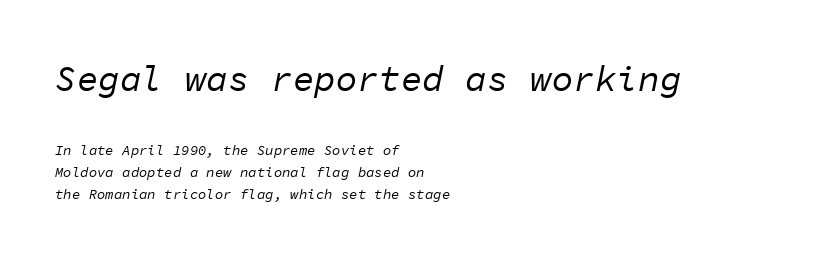
Weight: in the light-to-regular range. Think of a typewriter: that constant character pitch is what you see here. This rendering uses left alignment, leaving the right contour irregular. An italicized treatment has been applied to the whole sample. The line-height multiplier appears to be the usual default. The passage shown has conventional tracking throughout.
